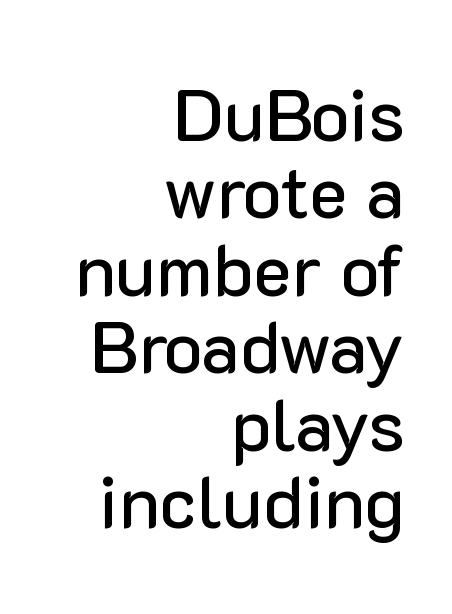
{"serif": "no", "italic": "no", "width": "normal", "stroke_contrast": "low", "x_height": "medium", "monospaced": "no", "underline": "no", "align": "right", "line_spacing": "tight", "line_spacing_ratio": 1.06, "letter_spacing": "normal", "letter_spacing_em": 0.0, "glyph_px": 73}
